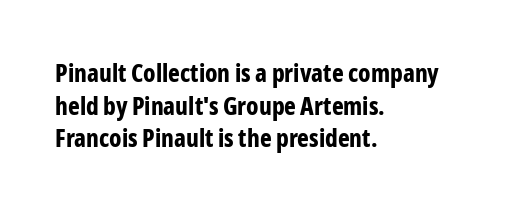
{"italic": "no", "bold": "yes", "underline": "no", "align": "left", "line_spacing": "normal", "line_spacing_ratio": 1.31, "letter_spacing": "normal", "letter_spacing_em": 0.0, "glyph_px": 25}
